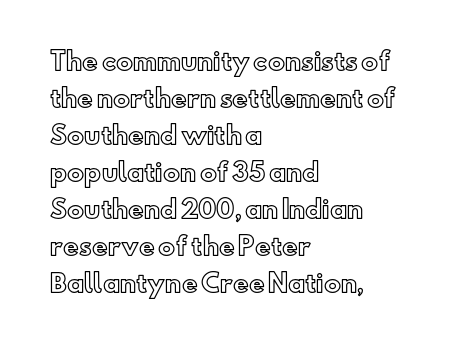
Q: Is the text italic (slanted)? A: No, it is upright.
Q: Is the text underlined? A: No.
Q: How is the paragraph aligned? A: Left-aligned.
Q: Is the spacing between letters normal or unusually wide? A: Normal.
Q: Is the spacing between lines tight, normal or loose? A: Normal.
